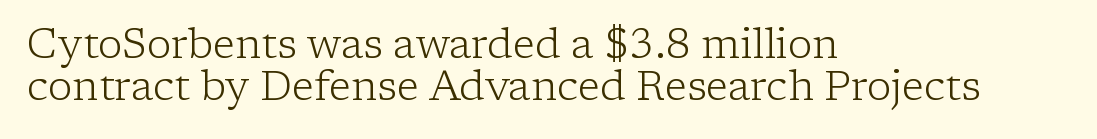
Q: Is the text bold? A: No.
Q: Is the text italic (slanted)? A: No, it is upright.
Q: Is the typeface a serif or a sans-serif typeface? A: Serif.
Q: Is the text underlined? A: No.
Q: How is the paragraph aligned? A: Left-aligned.
Q: Is the spacing between letters normal or unusually wide? A: Normal.
Q: Is the spacing between lines tight, normal or loose? A: Tight.
Q: Width (condensed, normal, or wide)? A: Normal.
Q: Stroke contrast? A: Low.
Q: x-height? A: Medium.
Q: Monospaced? A: No.
